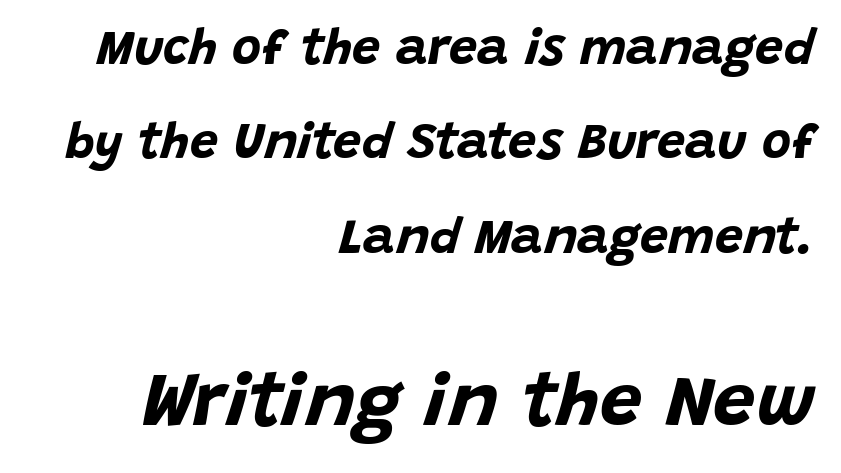
The ragged edge is on the left, which tells us the setting is flush right. Weight check: bold — yes, fully. Observe the ordinary spacing: letters are neighbours, not strangers. Anything drawn beneath the words? Only blank space. Emphasis-style slanted type is in use.
